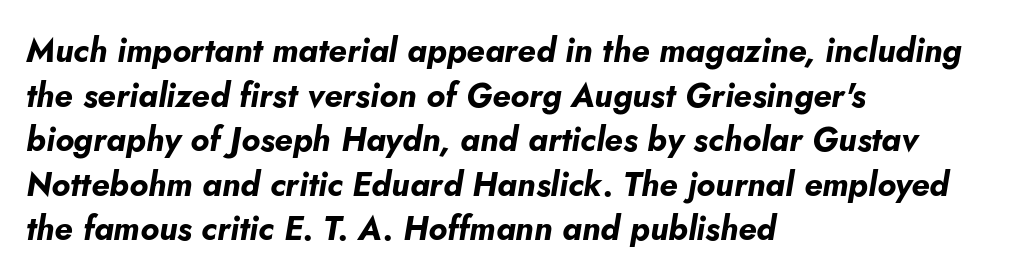
Designer's note — italics engaged. Students, note that the glyphs here touch the page at normal intervals. The face used here is proportionally spaced, like ordinary book or web type. No word sits above an underline. Does the copy run flush right? No — it runs flush left.
